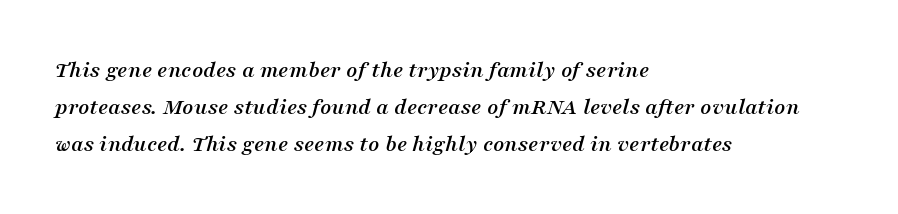
Q: Is the text italic (slanted)? A: Yes, it leans right by about 16 degrees.
Q: Is the text underlined? A: No.
Q: How is the paragraph aligned? A: Left-aligned.
Q: Is the spacing between letters normal or unusually wide? A: Normal.
Q: Is the spacing between lines tight, normal or loose? A: Normal.
